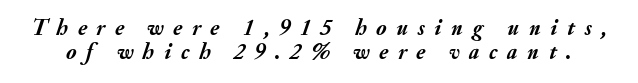
The rendering inserts visible extra space after every character. The face used here has a pronounced slope to its letters. Check the space under the baseline: it is left empty. Weight: bold. The leading is snug, giving the passage a crowded texture.
